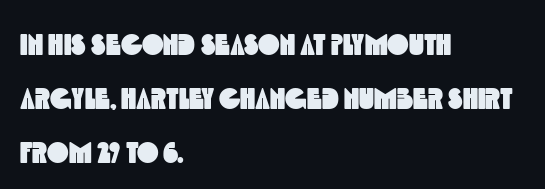
Q: Is the typeface a serif or a sans-serif typeface? A: Sans-serif.
Q: Is the text underlined? A: No.
Q: How is the paragraph aligned? A: Left-aligned.
Q: Is the spacing between letters normal or unusually wide? A: Normal.
Q: Width (condensed, normal, or wide)? A: Condensed.
Q: x-height? A: Large.
Q: Monospaced? A: No.
